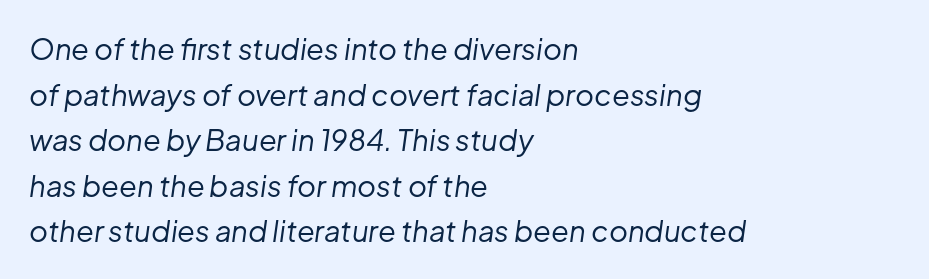
{"italic": "yes", "lean": "right", "slant_degrees": 8, "bold": "no", "weight": "regular", "width": "normal", "stroke_contrast": "low", "x_height": "medium", "monospaced": "no", "underline": "no", "align": "left", "line_spacing": "normal", "line_spacing_ratio": 1.57, "letter_spacing": "normal", "letter_spacing_em": 0.0, "glyph_px": 29}
